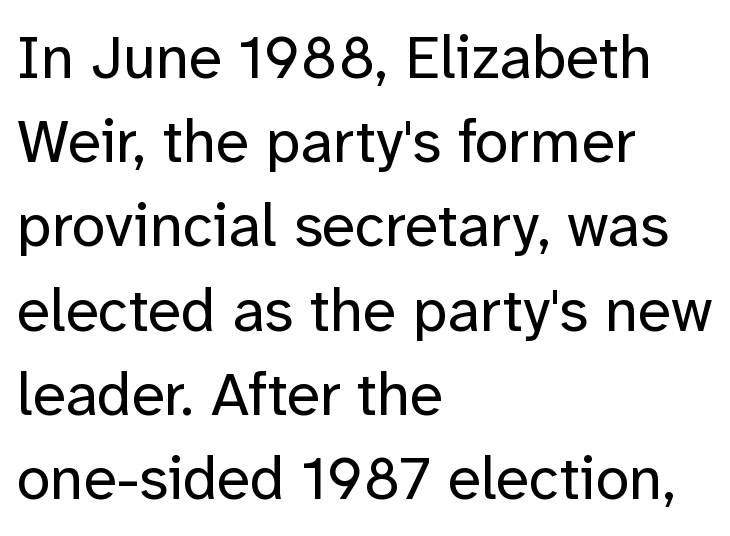
Posture: straight, roman, zero tilt. Is this a sans? Yes — the strokes have no serifs. The cut favours lightness, reaching ordinary text weight at its darkest. Underline: absent. Characters follow at the spacing the type designer built in. The line-height multiplier appears to be the usual default.
